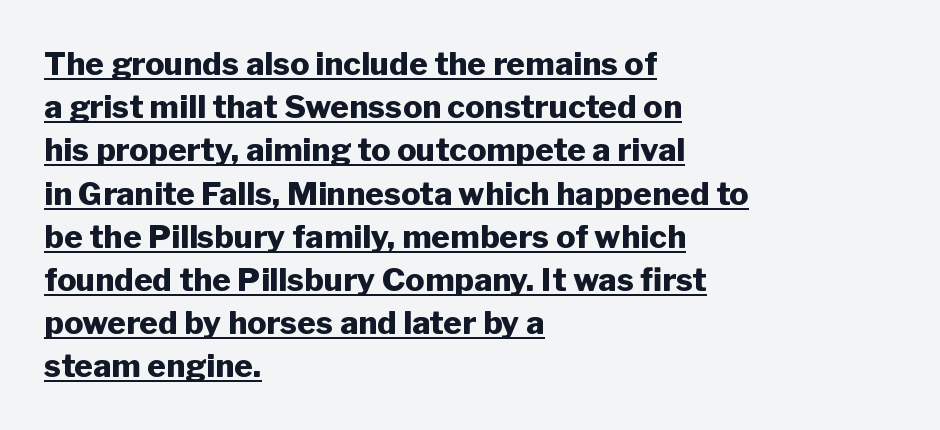
{"serif": "no", "italic": "no", "bold": "yes", "weight": "heavy", "width": "normal", "stroke_contrast": "low", "x_height": "medium", "monospaced": "no", "underline": "yes", "align": "left", "line_spacing": "normal", "line_spacing_ratio": 1.35, "letter_spacing": "normal", "letter_spacing_em": 0.0, "glyph_px": 32}
